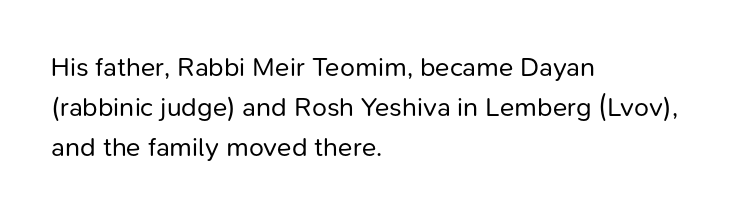
{"italic": "no", "bold": "no", "underline": "no", "align": "left", "line_spacing": "normal", "line_spacing_ratio": 1.49, "letter_spacing": "normal", "letter_spacing_em": 0.0, "glyph_px": 27}
